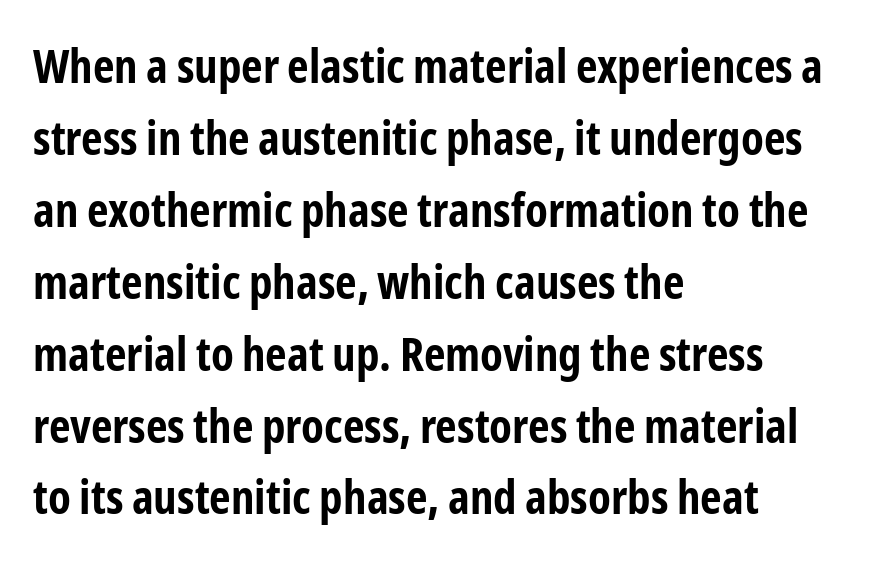
{"serif": "no", "italic": "no", "bold": "yes", "weight": "bold", "width": "condensed", "stroke_contrast": "low", "x_height": "medium", "monospaced": "no", "underline": "no", "align": "left", "line_spacing": "normal", "line_spacing_ratio": 1.53, "letter_spacing": "normal", "letter_spacing_em": 0.0, "glyph_px": 47}
